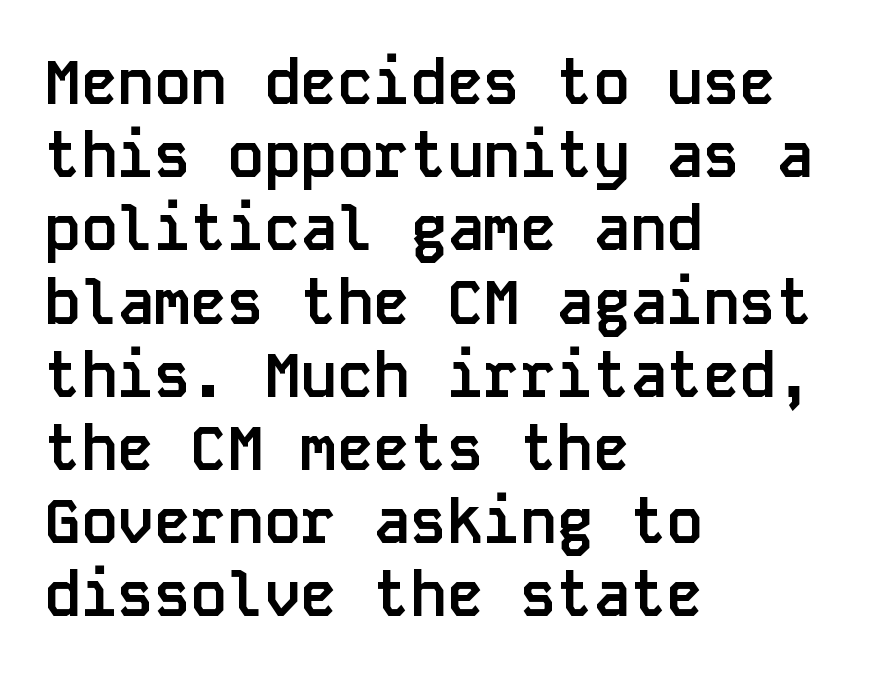
Q: Is the text bold? A: Yes.
Q: Is the text italic (slanted)? A: No, it is upright.
Q: Is the typeface a serif or a sans-serif typeface? A: Sans-serif.
Q: Is the text underlined? A: No.
Q: How is the paragraph aligned? A: Left-aligned.
Q: Is the spacing between letters normal or unusually wide? A: Normal.
Q: Width (condensed, normal, or wide)? A: Normal.
Q: Stroke contrast? A: Low.
Q: x-height? A: Large.
Q: Monospaced? A: Yes.
